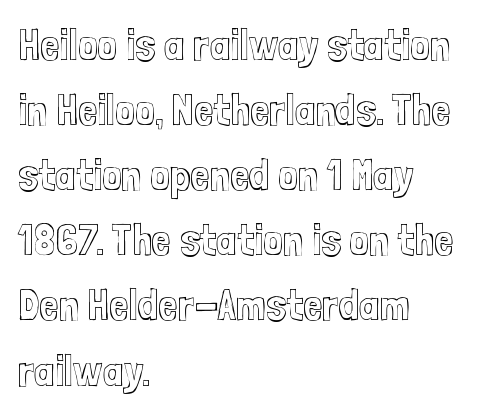
Note the varied advance widths — an 'i' is clearly narrower than an 'm'. Every stem runs plumb, perpendicular to the baseline. Caption: standard tracking, unaltered. Vertically, the passage feels balanced, rows spaced as you'd expect.
